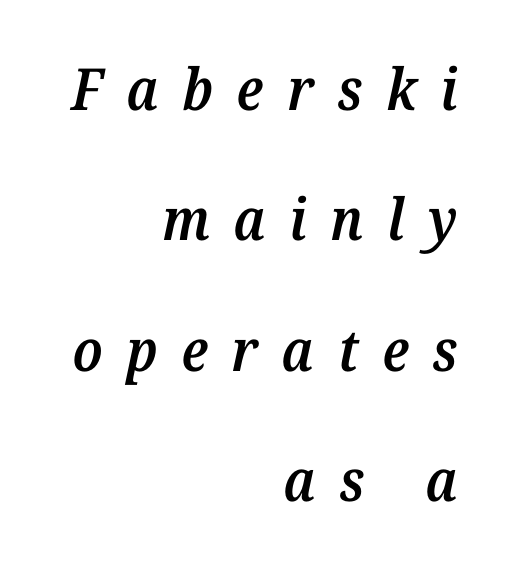
{"serif": "yes", "italic": "yes", "lean": "right", "slant_degrees": 12, "bold": "semi", "weight": "semibold", "width": "normal", "stroke_contrast": "medium", "x_height": "medium", "monospaced": "no", "underline": "no", "align": "right", "line_spacing": "loose", "line_spacing_ratio": 2.25, "letter_spacing": "wide", "letter_spacing_em": 0.41, "glyph_px": 58}
